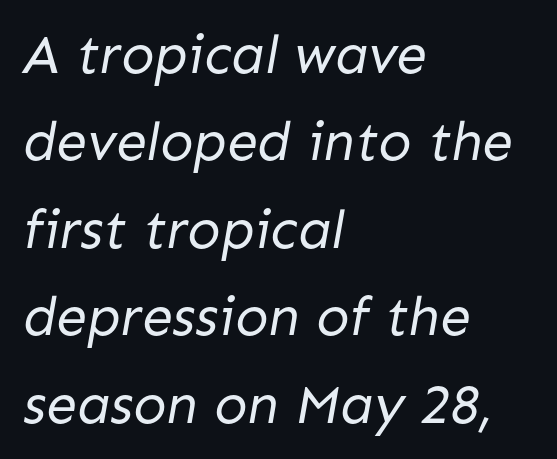
Which margin do the lines hug? The left one — the right edge is uneven. Note: no serifs on the glyphs. Baseline-to-baseline distance is the conventional proportion of letter height. Character widths vary here, with narrow letters taking less room than wide ones. The zone under the glyphs is completely vacant.
